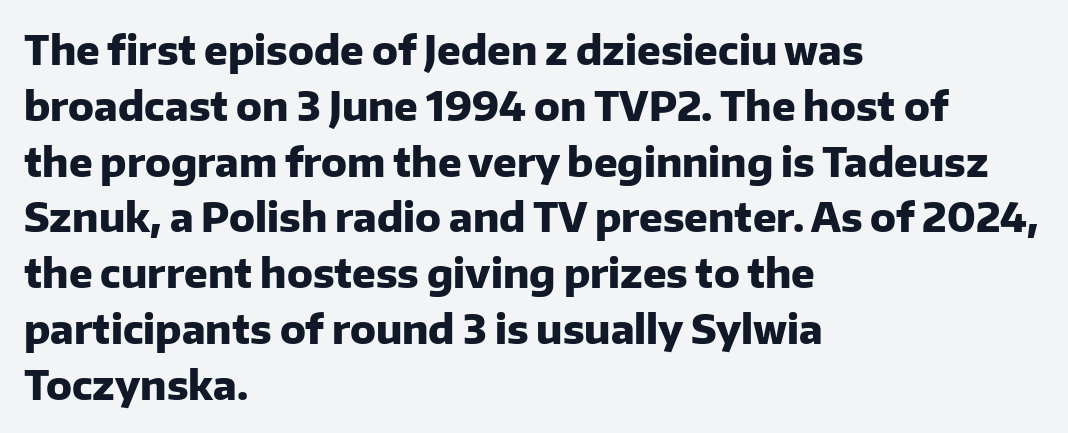
Strokes here are thick enough to call this a true bold. The baseline area is clear. You can tell from the bare stems that sans-serif type was used. The face used here is proportionally spaced, like ordinary book or web type. You could call the tracking neutral — neither tight nor loose. Is there much room between lines? A standard amount, neither cramped nor airy.
